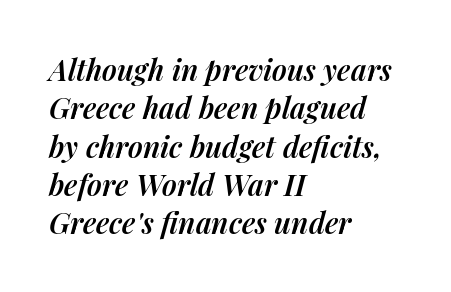
Q: Is the text bold? A: Semi-bold.
Q: Is the text italic (slanted)? A: Yes, it leans right by about 14 degrees.
Q: Is the text underlined? A: No.
Q: How is the paragraph aligned? A: Left-aligned.
Q: Is the spacing between letters normal or unusually wide? A: Normal.
Q: Is the spacing between lines tight, normal or loose? A: Normal.
Q: Width (condensed, normal, or wide)? A: Normal.
Q: Stroke contrast? A: Medium.
Q: x-height? A: Medium.
Q: Monospaced? A: No.
